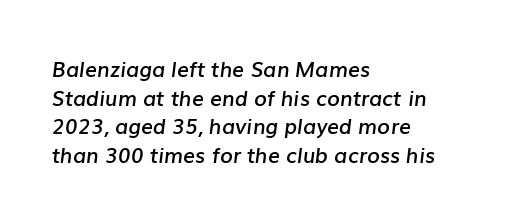
{"italic": "yes", "lean": "right", "slant_degrees": 7, "bold": "semi", "underline": "no", "align": "left", "line_spacing": "normal", "line_spacing_ratio": 1.36, "letter_spacing": "normal", "letter_spacing_em": 0.0, "glyph_px": 21}
